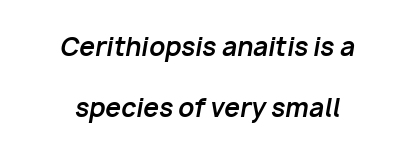
The image shows 25 px bold type, italic (leaning right); set centered, loose line spacing (2.44x), normal letter spacing, not underlined.
